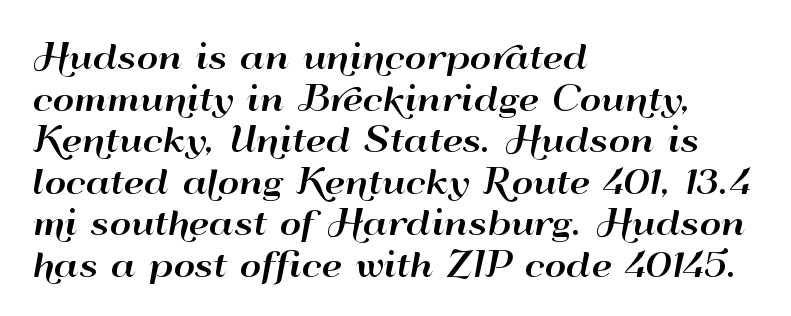
The image shows 33 px wide sans-serif type; set left-aligned, normal line spacing (1.26x), normal letter spacing, not underlined; high stroke contrast and a small x-height.
